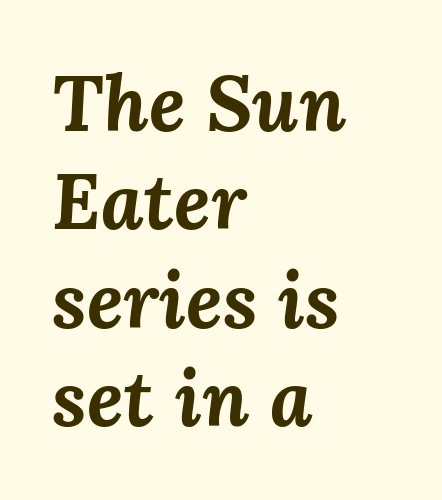
There's an unmistakable incline to the writing here. The characters look thick and weighty, a clear bold. The passage shown is not underscored anywhere. You could not count columns in this text — the font is proportionally spaced. Honestly, the row spacing looks completely unremarkable. Horizontally, the lines are justified to the leading edge only.
